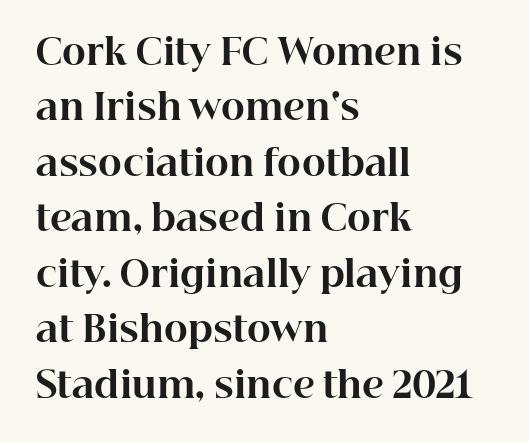
{"serif": "yes", "italic": "no", "bold": "yes", "weight": "bold", "width": "normal", "stroke_contrast": "high", "x_height": "medium", "monospaced": "no", "underline": "no", "align": "left", "line_spacing": "normal", "line_spacing_ratio": 1.54, "letter_spacing": "normal", "letter_spacing_em": 0.0, "glyph_px": 36}
